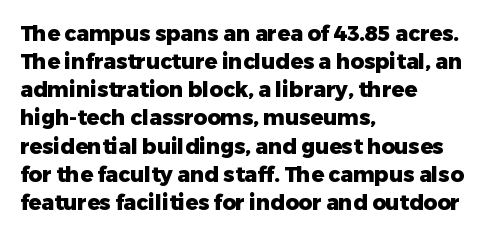
Q: Is the text bold? A: Yes.
Q: Is the text italic (slanted)? A: No, it is upright.
Q: Is the text underlined? A: No.
Q: How is the paragraph aligned? A: Left-aligned.
Q: Is the spacing between letters normal or unusually wide? A: Normal.
Q: Is the spacing between lines tight, normal or loose? A: Normal.
